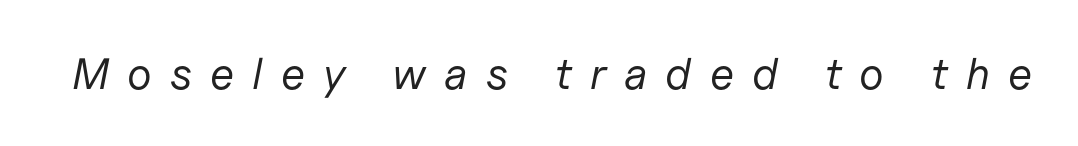
{"italic": "yes", "lean": "right", "slant_degrees": 11, "bold": "no", "weight": "regular", "width": "normal", "stroke_contrast": "low", "x_height": "medium", "monospaced": "no", "underline": "no", "letter_spacing": "wide", "letter_spacing_em": 0.41, "glyph_px": 44}
